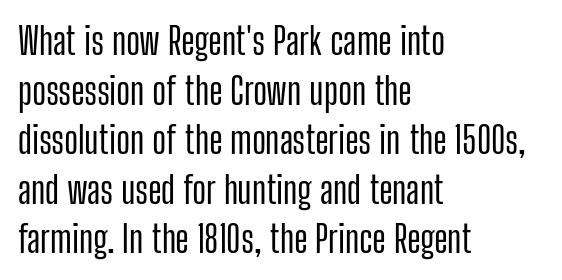
In terms of letterspacing, this is plain default setting. Type without underlining. Think of a printed novel: that variable character pitch is what you see here. Unlike italic type, these characters show no tilt at all. Successive baselines arrive at the customary interval.
